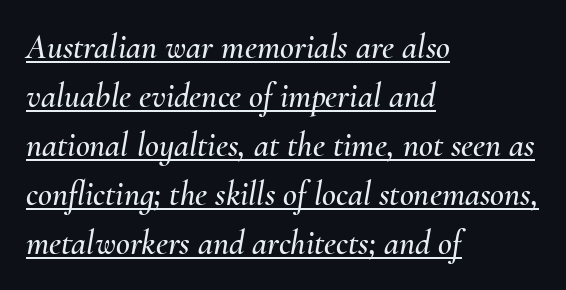
Q: Is the text italic (slanted)? A: Yes, it leans right by about 10 degrees.
Q: Is the text underlined? A: Yes.
Q: How is the paragraph aligned? A: Left-aligned.
Q: Is the spacing between letters normal or unusually wide? A: Normal.
Q: Is the spacing between lines tight, normal or loose? A: Normal.
Q: Width (condensed, normal, or wide)? A: Normal.
Q: Stroke contrast? A: Medium.
Q: x-height? A: Small.
Q: Monospaced? A: No.
